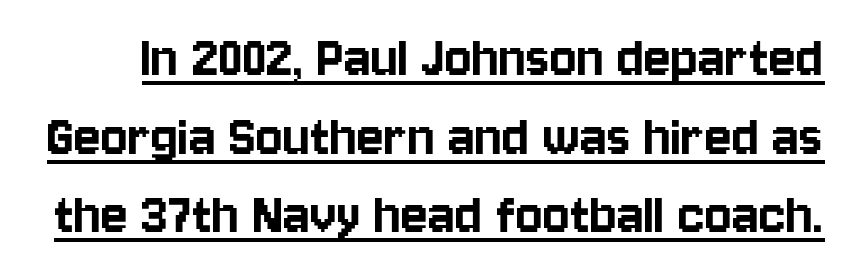
Q: Is the text italic (slanted)? A: No, it is upright.
Q: Is the typeface a serif or a sans-serif typeface? A: Sans-serif.
Q: Is the text underlined? A: Yes.
Q: Is the spacing between letters normal or unusually wide? A: Normal.
Q: Is the spacing between lines tight, normal or loose? A: Normal.
Q: Width (condensed, normal, or wide)? A: Condensed.
Q: Stroke contrast? A: Low.
Q: x-height? A: Large.
Q: Monospaced? A: No.
